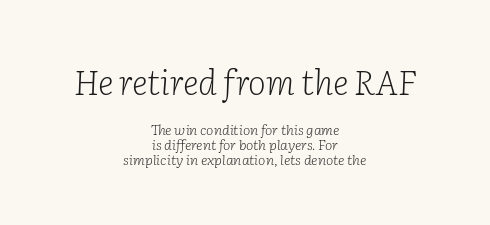
The image shows 34 px light serif type, italic (leaning right); set centered, tight line spacing (1.08x), normal letter spacing, not underlined; the first (top) block is 2.43x larger; low stroke contrast and a medium x-height.
